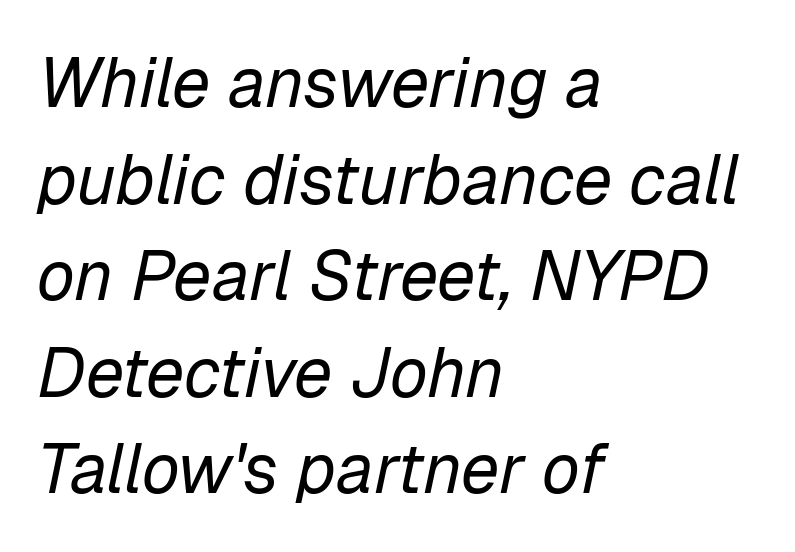
The image shows 69 px regular-weight type, italic (leaning right); set left-aligned, normal line spacing (1.4x), normal letter spacing, not underlined; low stroke contrast and a medium x-height.
